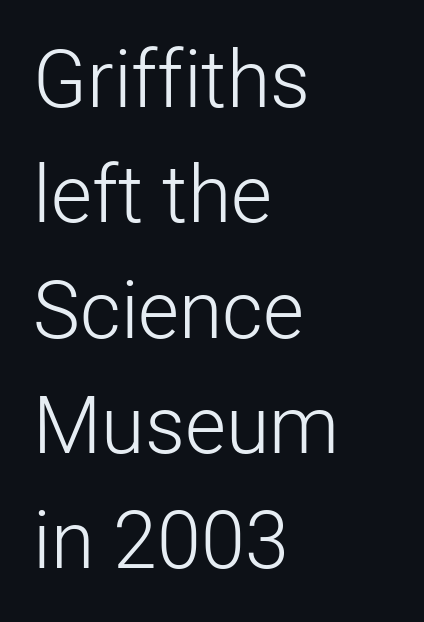
Q: Is the text bold? A: No.
Q: Is the text italic (slanted)? A: No, it is upright.
Q: Is the typeface a serif or a sans-serif typeface? A: Sans-serif.
Q: Is the text underlined? A: No.
Q: How is the paragraph aligned? A: Left-aligned.
Q: Is the spacing between letters normal or unusually wide? A: Normal.
Q: Is the spacing between lines tight, normal or loose? A: Normal.
Q: Width (condensed, normal, or wide)? A: Normal.
Q: Stroke contrast? A: Low.
Q: x-height? A: Medium.
Q: Monospaced? A: No.
